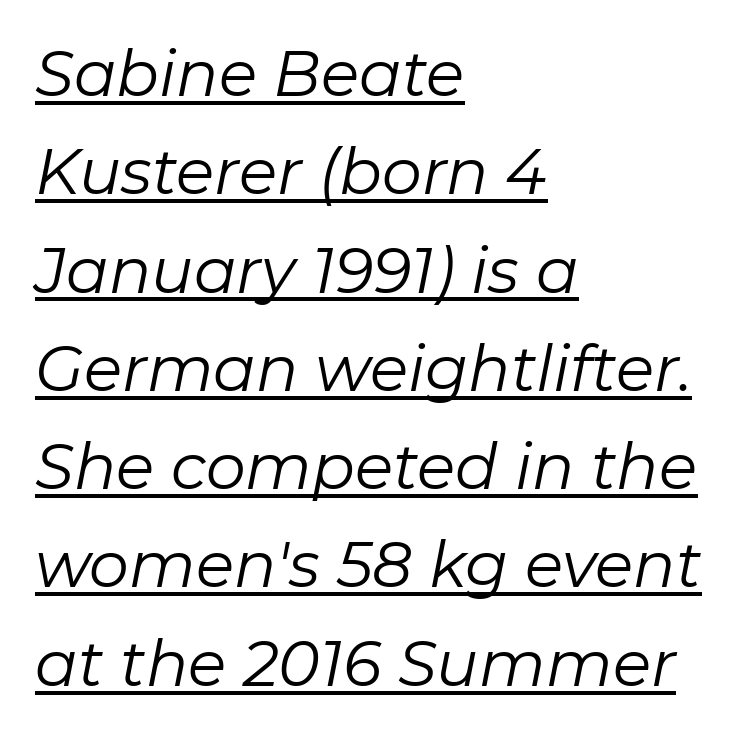
Weight: regular or lighter. Horizontal bands of white between lines are of average thickness. These lines are rendered in a variable-pitch font. Somebody hit Ctrl+U on this one — the words are underlined. Each word holds together tightly as a unit, with standard inter-letter gaps.
